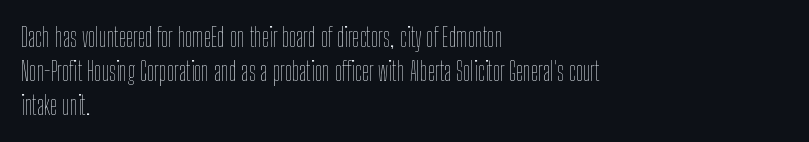
{"italic": "no", "bold": "no", "underline": "no", "align": "left", "line_spacing": "normal", "line_spacing_ratio": 1.3, "letter_spacing": "normal", "letter_spacing_em": 0.0, "glyph_px": 26}
